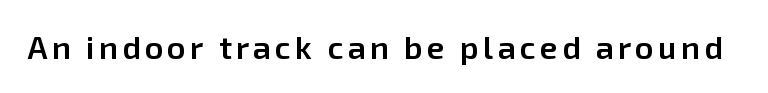
Q: Is the text bold? A: Semi-bold.
Q: Is the text italic (slanted)? A: No, it is upright.
Q: Is the typeface a serif or a sans-serif typeface? A: Sans-serif.
Q: Is the text underlined? A: No.
Q: Width (condensed, normal, or wide)? A: Normal.
Q: Stroke contrast? A: Low.
Q: x-height? A: Medium.
Q: Monospaced? A: No.
